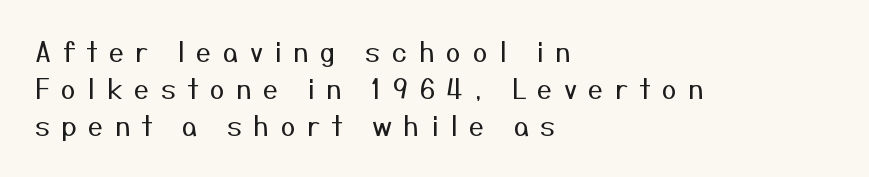
{"italic": "no", "bold": "no", "underline": "no", "align": "left", "line_spacing": "normal", "line_spacing_ratio": 1.37, "letter_spacing": "wide", "letter_spacing_em": 0.42, "glyph_px": 27}
